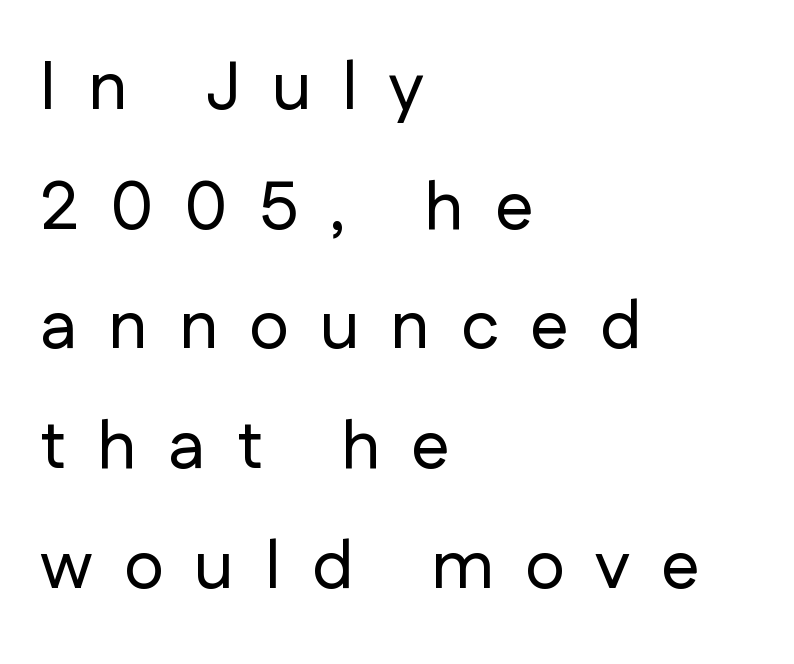
Q: Is the text italic (slanted)? A: No, it is upright.
Q: Is the typeface a serif or a sans-serif typeface? A: Sans-serif.
Q: Is the text underlined? A: No.
Q: How is the paragraph aligned? A: Left-aligned.
Q: Is the spacing between letters normal or unusually wide? A: Unusually wide.
Q: Width (condensed, normal, or wide)? A: Normal.
Q: Stroke contrast? A: Low.
Q: x-height? A: Medium.
Q: Monospaced? A: No.
